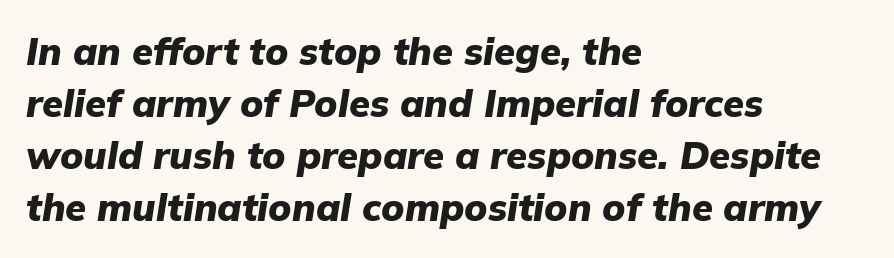
One glance says typical: line gaps are just what's usual. This sample is left-justified, so line endings fall wherever the words run out. If you drew a line through each stem, it would be angled. Inter-character spacing is left at the font's built-in metrics. Decoration check: the copy has no underline. The face used here is proportionally spaced, like ordinary book or web type.
